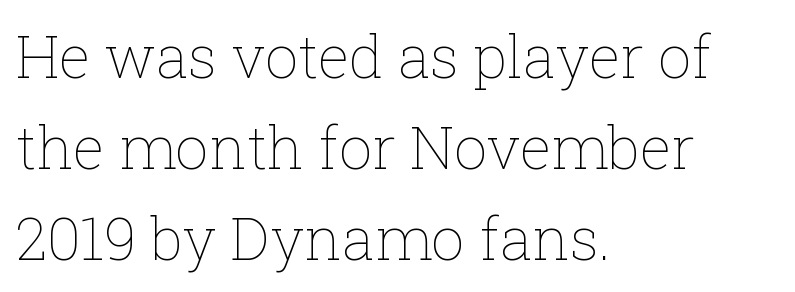
Unbolded letterforms with no extra heft. Students, note that the glyphs here touch the page at normal intervals. Do the characters align in a grid? No, the font is proportional. Do the letters lean? They stand straight. Check the space under the baseline: it is left empty. Line starts are locked; line ends wander.
